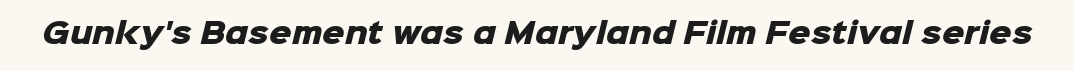
Do the characters align in a grid? No, the font is proportional. Each letter's strokes conclude bluntly, with no projecting serifs. Its strokes are broad and dark, the hallmark of bold type. The specimen omits any rule beneath the text block's lines. In terms of letterspacing, this is plain default setting.
